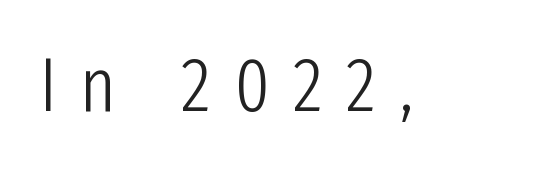
Stems and bowls with no extra thickness — not bold. Regarding serifs, this sample does without them. The rendering uses natural spacing where letterforms have individual widths. Posture: vertical. Compared with typical body copy, the letter spacing here is much looser.
